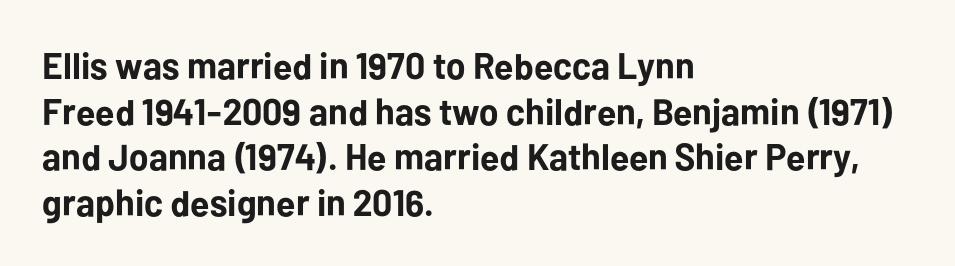
Quick note: underline off. Students, this is bold: see how much ink each stroke carries. These lines are rendered in a variable-pitch font. The letters stand straight up with perfectly vertical stems. This rendering employs a face without finishing strokes, i.e., a sans-serif.
